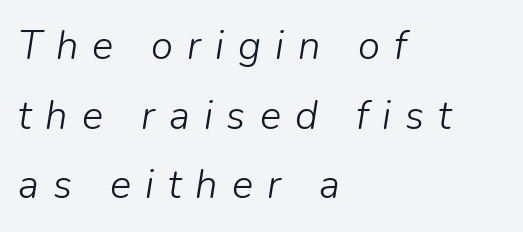
{"italic": "yes", "lean": "right", "slant_degrees": 9, "bold": "no", "weight": "light", "width": "normal", "stroke_contrast": "low", "x_height": "medium", "monospaced": "no", "underline": "no", "align": "left", "line_spacing_ratio": 1.74, "letter_spacing": "wide", "letter_spacing_em": 0.35, "glyph_px": 40}
